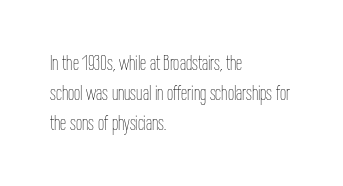
The letterforms sit shoulder to shoulder at normal distance. The space directly below the letters is spotless. Counters stay open thanks to moderate or lighter strokes. The vertical gap from one line to the next is medium. Ascenders rise straight up at ninety degrees. The ragged edge is on the right, which tells us the setting is flush left.
